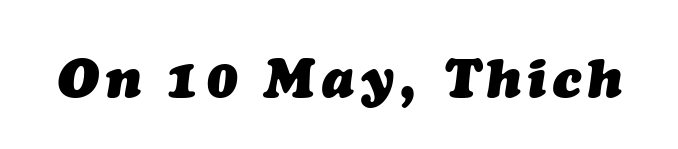
{"italic": "yes", "lean": "right", "slant_degrees": 7, "bold": "yes", "weight": "heavy", "width": "normal", "stroke_contrast": "medium", "x_height": "medium", "monospaced": "no", "underline": "no", "glyph_px": 54}
